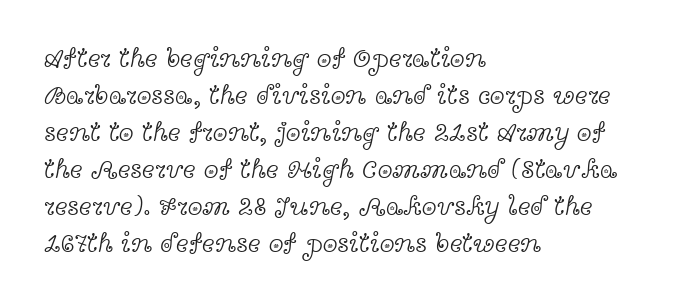
Q: Is the text bold? A: No.
Q: Is the text italic (slanted)? A: No, it is upright.
Q: Is the text underlined? A: No.
Q: How is the paragraph aligned? A: Left-aligned.
Q: Is the spacing between letters normal or unusually wide? A: Normal.
Q: Is the spacing between lines tight, normal or loose? A: Normal.
